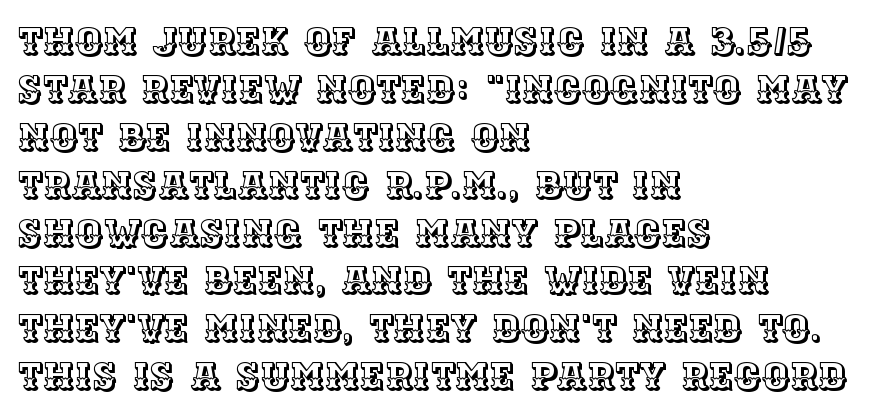
{"italic": "no", "width": "normal", "x_height": "large", "monospaced": "no", "underline": "no", "align": "left", "line_spacing": "normal", "line_spacing_ratio": 1.26, "letter_spacing": "normal", "letter_spacing_em": 0.0, "glyph_px": 38}
